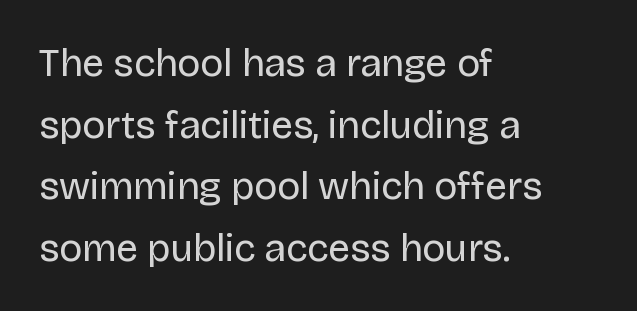
The image shows 39 px regular-weight sans-serif type, upright; set left-aligned, normal line spacing (1.58x), normal letter spacing, not underlined; low stroke contrast and a large x-height.
